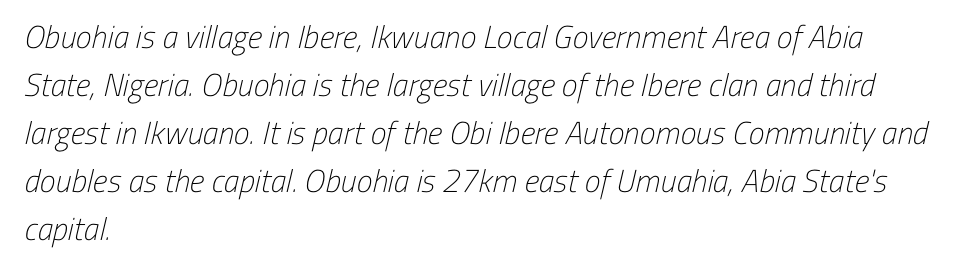
No letter is thick-stroked: the sample isn't bold. Which margin do the lines hug? The left one — the right edge is uneven. Standard letterfit; no display-style spreading of the glyphs. The letters carry no serifs — their stems end cleanly without finishing strokes. Regular leading.
